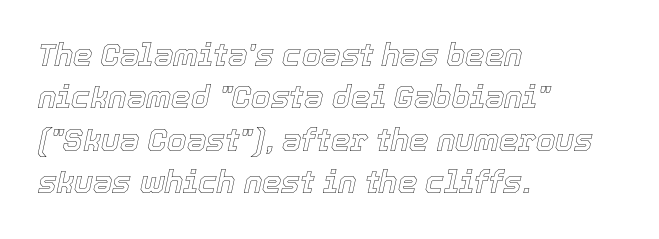
Tracking here is standard; glyphs follow each other at the usual distance. Regular leading. This sample has the flowing, uneven cadence of proportional lettering. A typesetter would mark this as italic. Any mark beneath the type? The region is blank.
